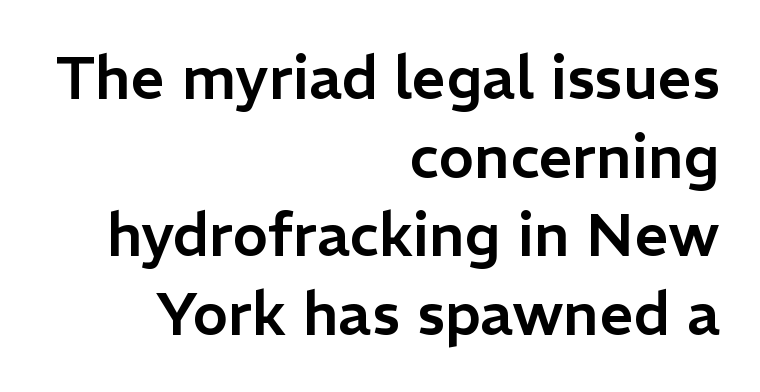
Q: Is the text italic (slanted)? A: No, it is upright.
Q: Is the typeface a serif or a sans-serif typeface? A: Sans-serif.
Q: Is the text underlined? A: No.
Q: How is the paragraph aligned? A: Right-aligned.
Q: Is the spacing between letters normal or unusually wide? A: Normal.
Q: Is the spacing between lines tight, normal or loose? A: Normal.
Q: Width (condensed, normal, or wide)? A: Normal.
Q: Stroke contrast? A: Low.
Q: x-height? A: Medium.
Q: Monospaced? A: No.
